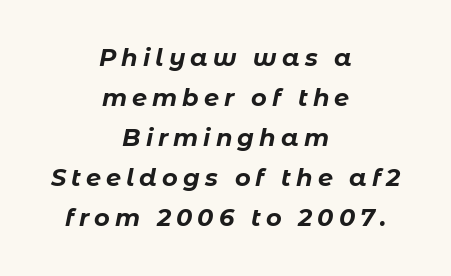
Q: Is the text bold? A: Yes.
Q: Is the text italic (slanted)? A: Yes, it leans right by about 11 degrees.
Q: Is the text underlined? A: No.
Q: How is the paragraph aligned? A: Centered.
Q: Is the spacing between letters normal or unusually wide? A: Unusually wide.
Q: Is the spacing between lines tight, normal or loose? A: Normal.
